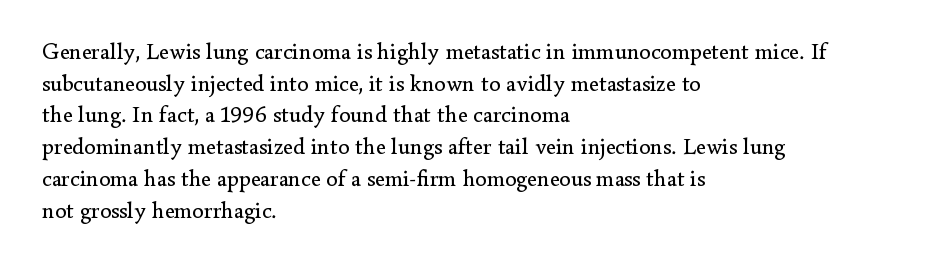
A roman cut, with each character standing at attention. Line spacing here is normal. The text block is weighted toward the left margin, trailing off unevenly rightward. Lines of text with bare space underneath. Nothing unusual about the tracking: characters are spaced as the font intends. A quiet, ordinary-to-light weight characterises the typeface.
